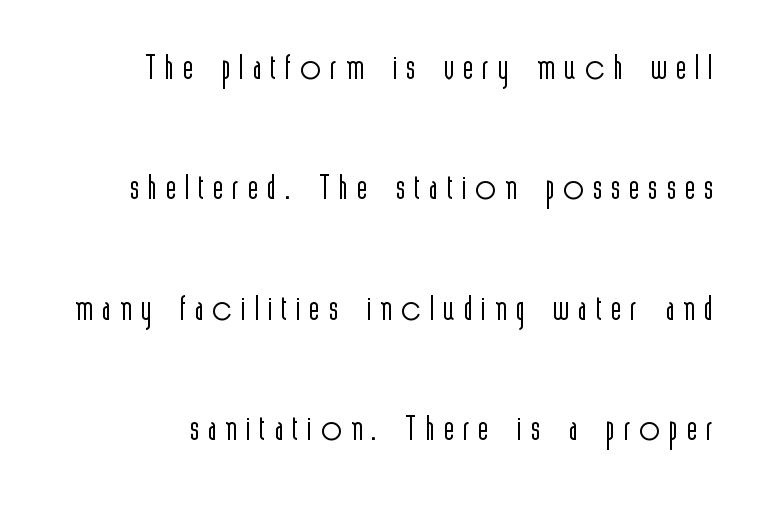
{"serif": "no", "italic": "no", "bold": "no", "weight": "light", "width": "condensed", "x_height": "medium", "monospaced": "no", "underline": "no", "line_spacing": "loose", "line_spacing_ratio": 2.36, "glyph_px": 51}
